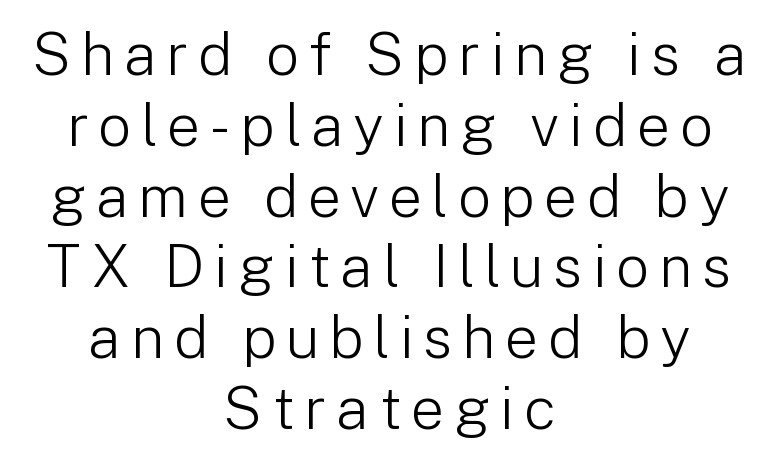
The image shows 59 px light sans-serif type, upright; set centered, line spacing 1.2x, not underlined; low stroke contrast and a medium x-height.
